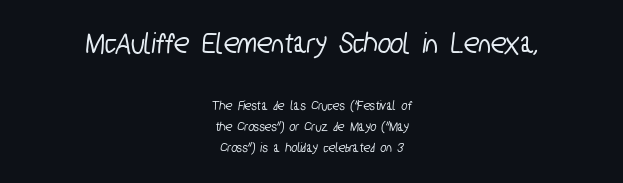
The designer left line spacing at the default. Spacing verdict: proportional, widths tailored to each character. Unlike a traditional serif, this face leaves its strokes unadorned. Line starts and ends both wander, symmetrically. This sample uses plain, unmodified letter spacing.
